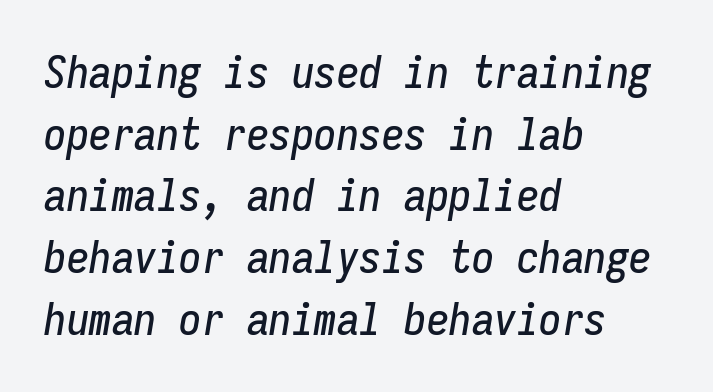
The image shows 45 px condensed type, italic (leaning right), monospaced; set left-aligned, normal line spacing (1.37x), normal letter spacing, not underlined; low stroke contrast and a medium x-height.
